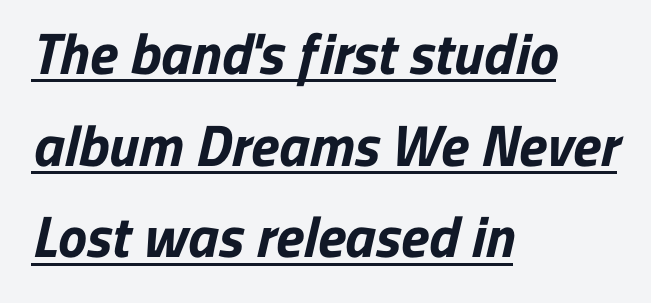
Honestly, the row spacing looks completely unremarkable. Leftover space on each line is placed entirely after the last word. The letters advance in unequal steps, a hallmark of proportional type. The face used here appears with an underline applied. A typesetter would call this zero additional tracking. The sample has been set heavy, in full bold.
